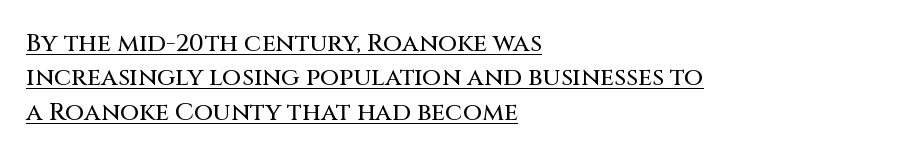
Q: Is the text italic (slanted)? A: No, it is upright.
Q: Is the text underlined? A: Yes.
Q: How is the paragraph aligned? A: Left-aligned.
Q: Is the spacing between letters normal or unusually wide? A: Normal.
Q: Is the spacing between lines tight, normal or loose? A: Normal.
